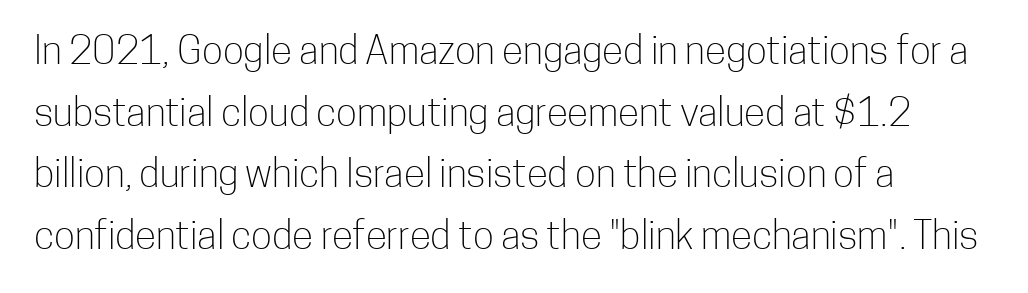
Leftover space on each line is placed entirely after the last word. The specimen omits any rule beneath the text block's lines. Line spacing here is normal. No italicization has been applied; the sample stays upright. The letterforms sit shoulder to shoulder at normal distance. Character widths vary here, with narrow letters taking less room than wide ones.
